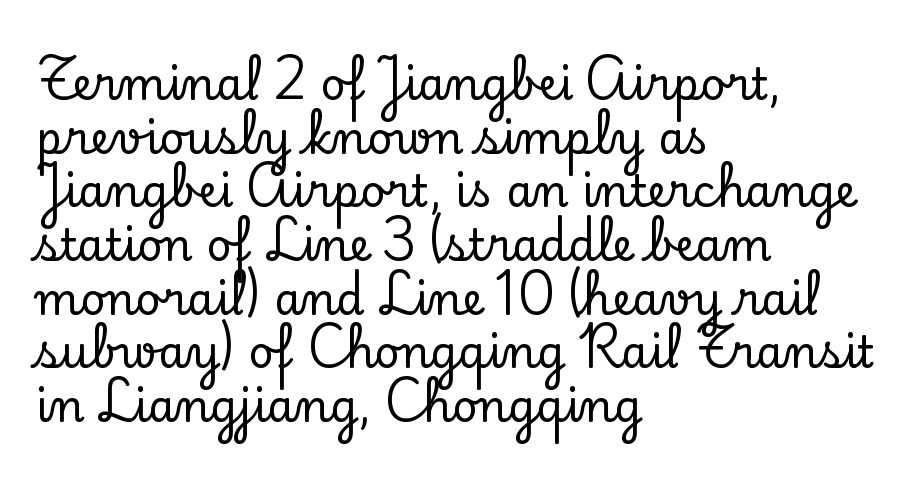
Q: Is the text italic (slanted)? A: No, it is upright.
Q: Is the typeface a serif or a sans-serif typeface? A: Serif.
Q: Is the text underlined? A: No.
Q: How is the paragraph aligned? A: Left-aligned.
Q: Is the spacing between letters normal or unusually wide? A: Normal.
Q: Width (condensed, normal, or wide)? A: Normal.
Q: Stroke contrast? A: Low.
Q: x-height? A: Small.
Q: Monospaced? A: No.
